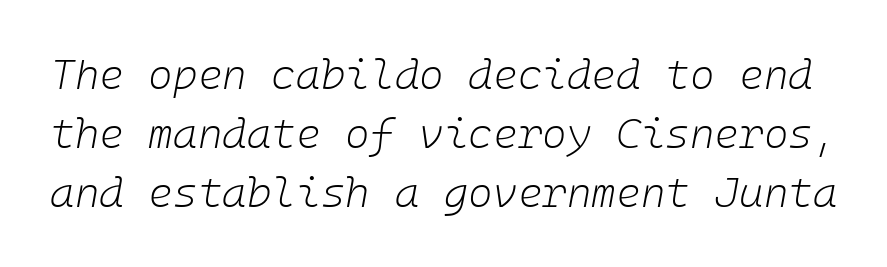
{"italic": "yes", "lean": "right", "slant_degrees": 10, "bold": "no", "weight": "light", "width": "normal", "stroke_contrast": "low", "x_height": "medium", "underline": "no", "line_spacing": "normal", "line_spacing_ratio": 1.4, "letter_spacing": "normal", "letter_spacing_em": 0.0, "glyph_px": 42}
